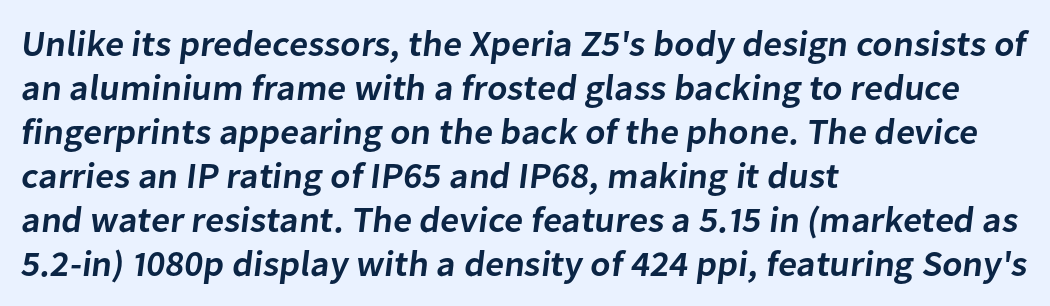
The image shows 36 px semibold sans-serif type; set left-aligned, line spacing 1.22x, normal letter spacing, not underlined; low stroke contrast and a medium x-height.
